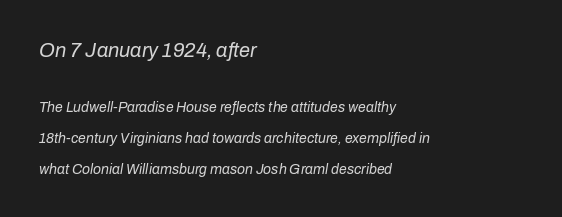
Q: Is the text bold? A: No.
Q: Is the text italic (slanted)? A: Yes, it leans right by about 10 degrees.
Q: Is the text underlined? A: No.
Q: How is the paragraph aligned? A: Left-aligned.
Q: Is the spacing between letters normal or unusually wide? A: Normal.
Q: Is the spacing between lines tight, normal or loose? A: Loose.
Q: Which block of text is set in a larger size, the first (top) or the second (bottom)? A: The first (top) one.
